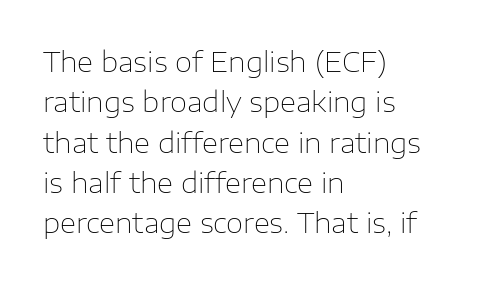
Q: Is the text bold? A: No.
Q: Is the text italic (slanted)? A: No, it is upright.
Q: Is the typeface a serif or a sans-serif typeface? A: Sans-serif.
Q: Is the text underlined? A: No.
Q: How is the paragraph aligned? A: Left-aligned.
Q: Is the spacing between letters normal or unusually wide? A: Normal.
Q: Is the spacing between lines tight, normal or loose? A: Normal.
Q: Width (condensed, normal, or wide)? A: Normal.
Q: Stroke contrast? A: Low.
Q: x-height? A: Medium.
Q: Monospaced? A: No.
